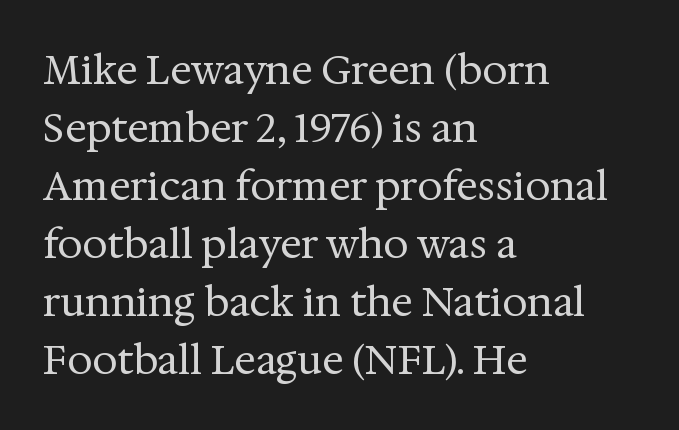
Horizontal alignment here is leftward, the default for most running prose. Leading matches the norm, producing a regular column. You can tell from the footed stems that serif type was used. The zone under the glyphs is completely vacant. Every stem runs plumb, perpendicular to the baseline.
